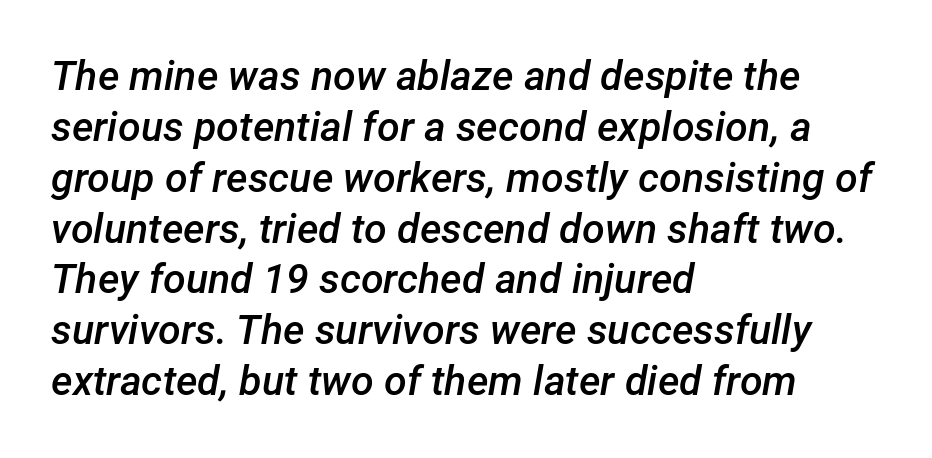
Left-aligned paragraph, ragged on the right. Think of a printed novel: that variable character pitch is what you see here. On the weight axis this lands at semibold, roughly 600. The letters sit at their default tracking, neither squeezed nor spread. Anything drawn beneath the words? Only blank space. These lines were composed using italics.
